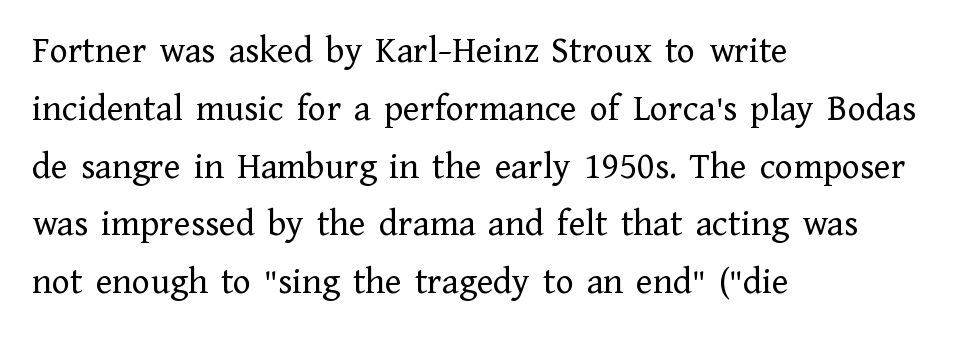
Does the copy run flush right? No — it runs flush left. Note the varied advance widths — an 'i' is clearly narrower than an 'm'. Unbolded letterforms with no extra heft. There is no visible air inserted between adjacent glyphs.
